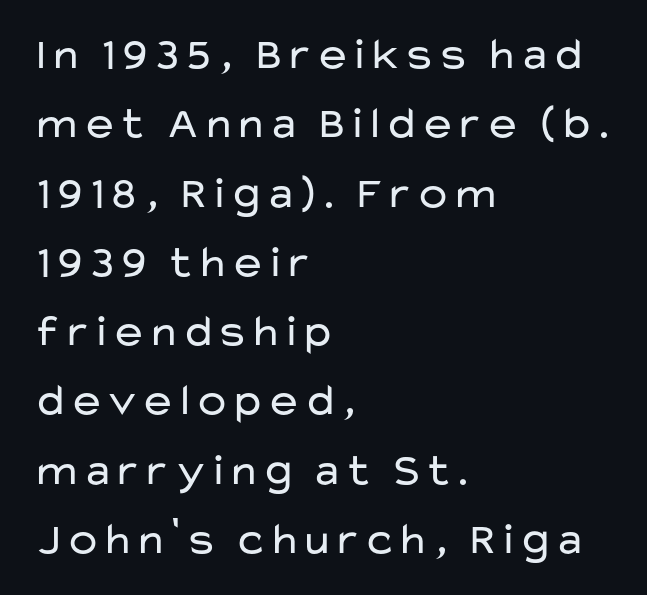
{"serif": "no", "italic": "no", "bold": "no", "weight": "regular", "width": "wide", "stroke_contrast": "low", "x_height": "medium", "monospaced": "no", "underline": "no", "align": "left", "line_spacing": "normal", "line_spacing_ratio": 1.54, "letter_spacing": "normal", "letter_spacing_em": 0.0, "glyph_px": 45}
